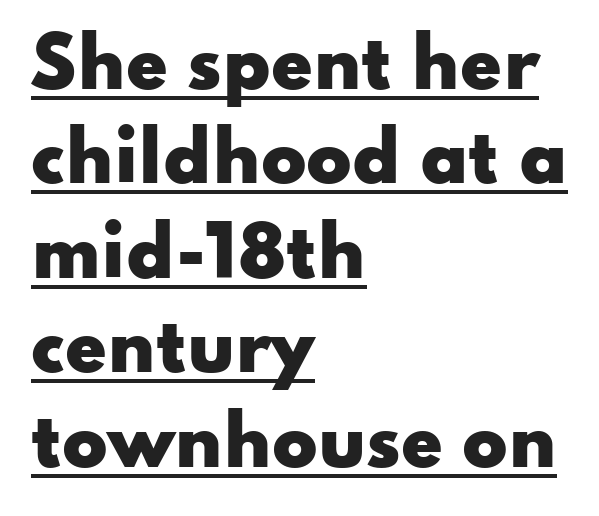
The image shows 67 px heavy, wide sans-serif type, upright; set left-aligned, normal line spacing (1.41x), normal letter spacing, underlined; low stroke contrast and a small x-height.
